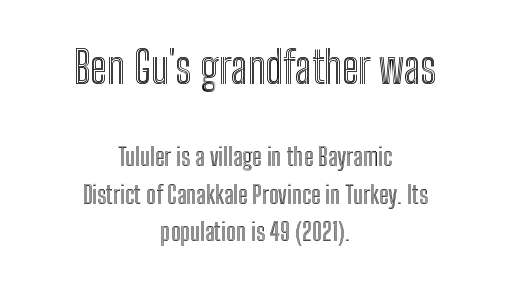
This sample uses plain, unmodified letter spacing. Interline gaps are of average width in this sample. The lines in this sample share a center point and differ in where they start and stop. Has an underline been added? It has not. Which chunk is bigger? The first one — the top block dwarfs the bottom. Posture: upright roman.
